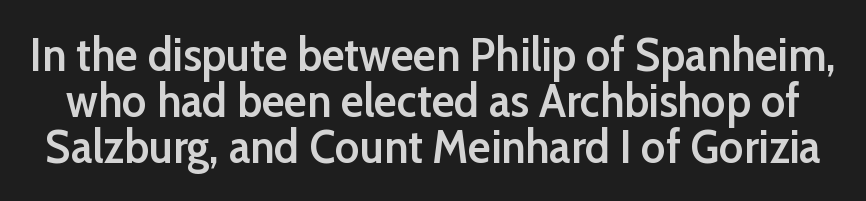
The image shows 47 px semibold sans-serif type, upright; set tight line spacing (0.98x), normal letter spacing, not underlined; low stroke contrast and a medium x-height.
